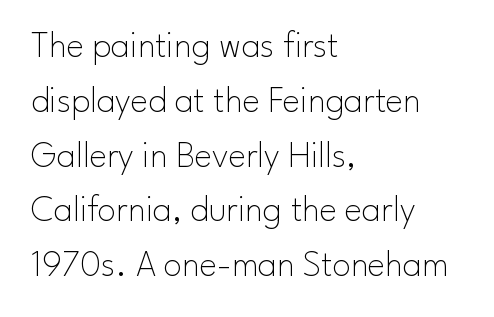
{"serif": "no", "italic": "no", "bold": "no", "weight": "thin", "width": "normal", "stroke_contrast": "low", "x_height": "small", "monospaced": "no", "underline": "no", "align": "left", "line_spacing": "normal", "line_spacing_ratio": 1.48, "letter_spacing": "normal", "letter_spacing_em": 0.0, "glyph_px": 37}
